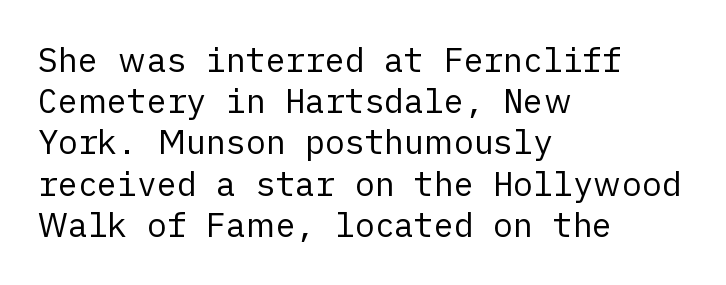
Q: Is the text bold? A: No.
Q: Is the text italic (slanted)? A: No, it is upright.
Q: Is the typeface a serif or a sans-serif typeface? A: Sans-serif.
Q: Is the text underlined? A: No.
Q: How is the paragraph aligned? A: Left-aligned.
Q: Is the spacing between letters normal or unusually wide? A: Normal.
Q: Is the spacing between lines tight, normal or loose? A: Normal.
Q: Width (condensed, normal, or wide)? A: Normal.
Q: Stroke contrast? A: Low.
Q: x-height? A: Medium.
